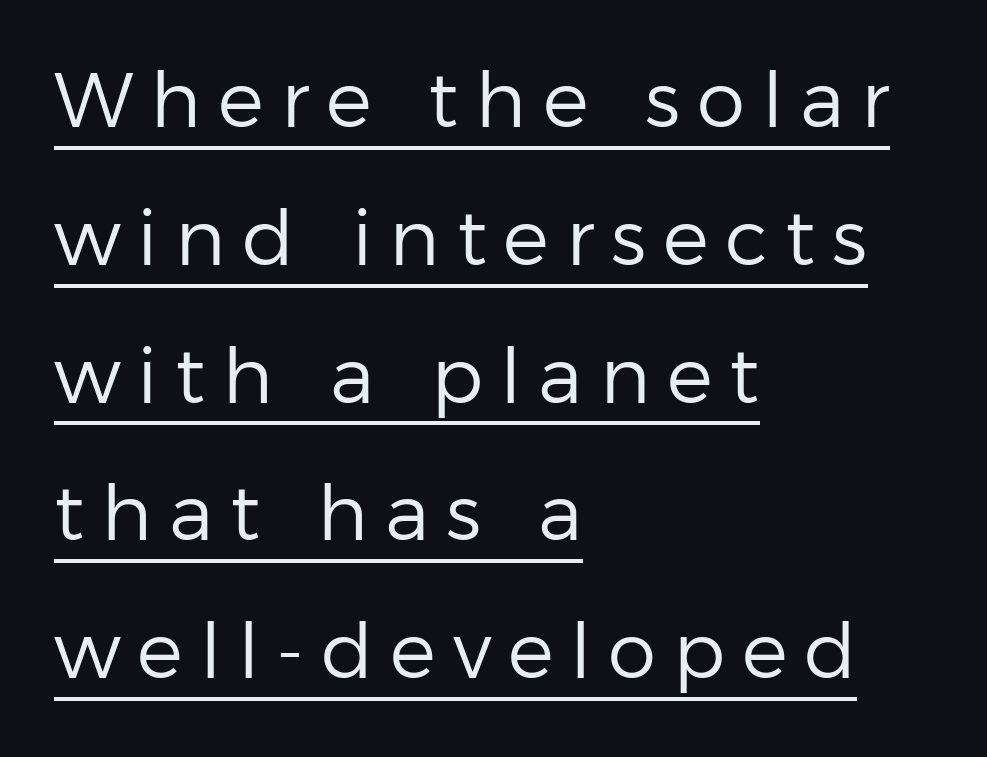
This rendering uses left alignment, leaving the right contour irregular. Is this a fixed-width face? No — the glyphs have proportional, varying widths. This sample uses a sans-serif face. The strokes carry an ordinary text weight at most. Check the space under the baseline: a stroke is drawn there.
